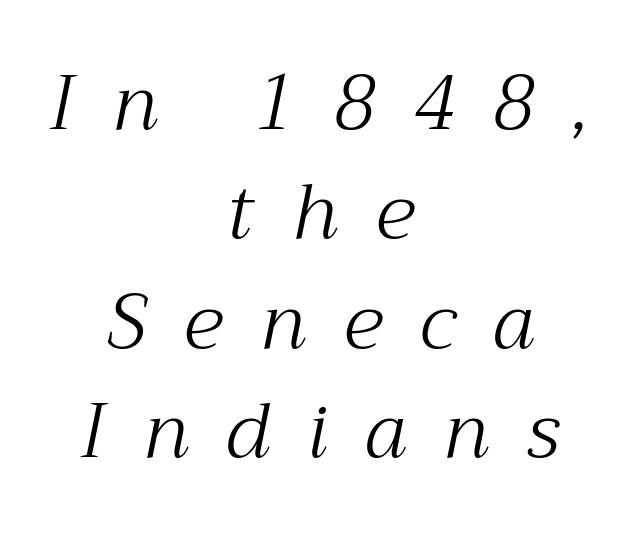
{"serif": "yes", "italic": "yes", "lean": "right", "slant_degrees": 12, "bold": "no", "weight": "light", "width": "normal", "stroke_contrast": "medium", "x_height": "medium", "monospaced": "no", "underline": "no", "align": "center", "line_spacing": "normal", "line_spacing_ratio": 1.44, "letter_spacing": "wide", "letter_spacing_em": 0.5, "glyph_px": 76}
